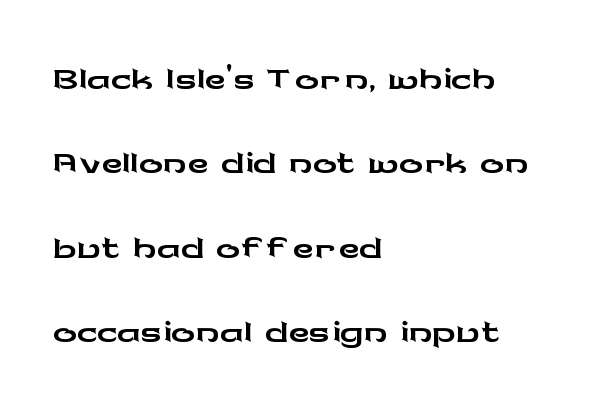
This sample keeps an unexceptional amount of space between lines. The rendering keeps characters at their native spacing. Teacher's note: observe the even left margin — that is flush-left alignment. Check the space under the baseline: it is left empty.
